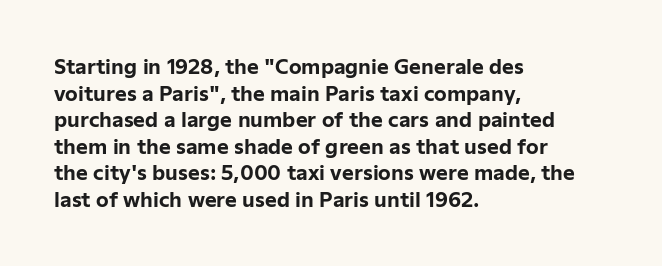
The typography opts for an upright posture over an oblique one. A classic flush-left, rag-right setting is used for this passage. Words appear dense and cohesive because spacing is normal. A full-strength bold gives these letters their thick strokes. Rule under the text: the space is simply empty.
